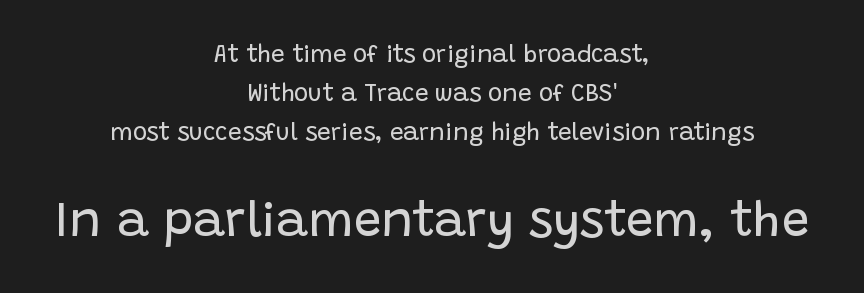
The image shows 49 px regular-weight sans-serif type, upright; set centered, normal line spacing (1.62x), normal letter spacing, not underlined; the second (bottom) block is 2.04x larger; low stroke contrast and a large x-height.
